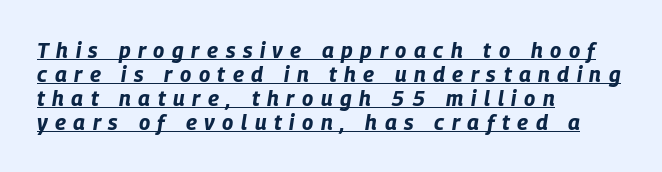
{"italic": "yes", "lean": "right", "slant_degrees": 9, "bold": "yes", "underline": "yes", "align": "left", "line_spacing": "tight", "line_spacing_ratio": 1.14, "letter_spacing": "wide", "letter_spacing_em": 0.36, "glyph_px": 21}
